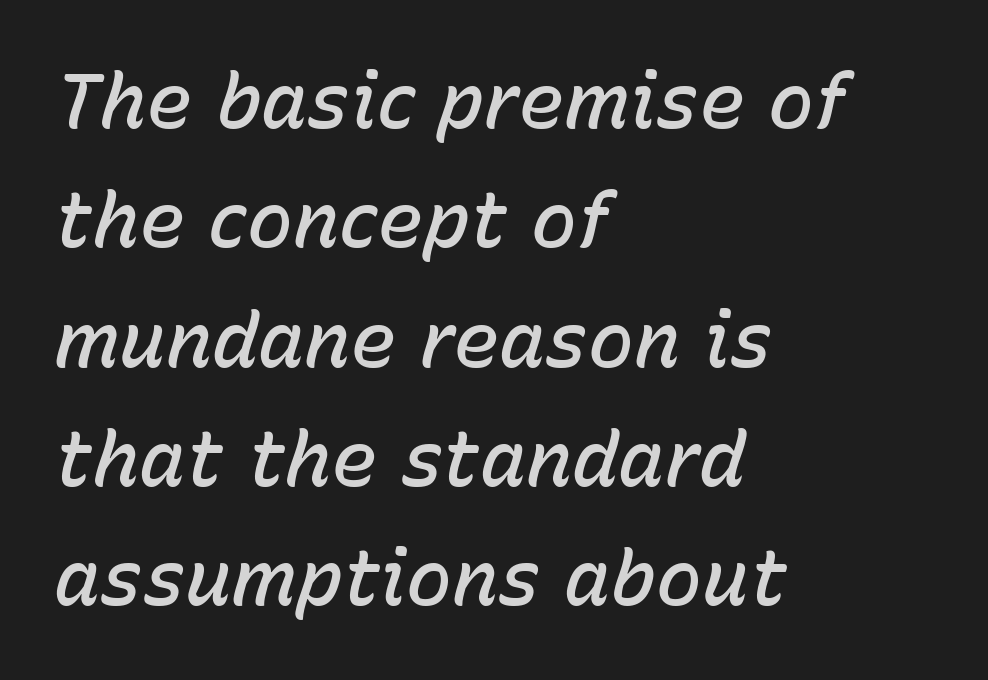
{"italic": "yes", "lean": "right", "slant_degrees": 15, "bold": "semi", "weight": "semibold", "width": "normal", "stroke_contrast": "low", "x_height": "medium", "monospaced": "no", "underline": "no", "align": "left", "line_spacing": "normal", "line_spacing_ratio": 1.55, "letter_spacing": "normal", "letter_spacing_em": 0.0, "glyph_px": 77}
